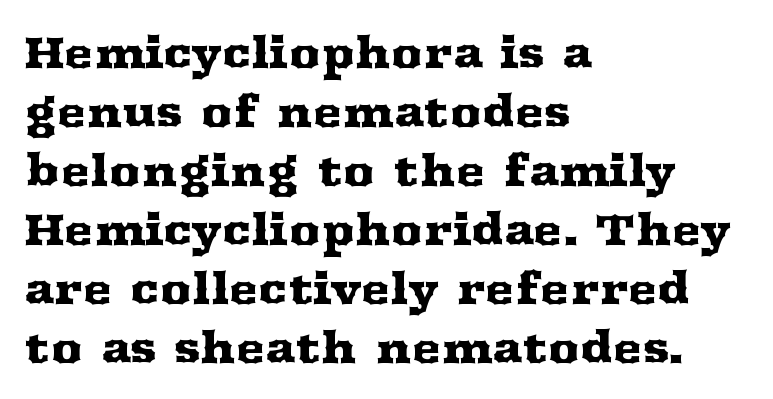
The image shows 44 px wide serif type, upright; set left-aligned, normal line spacing (1.34x), normal letter spacing, not underlined; medium stroke contrast and a medium x-height.
